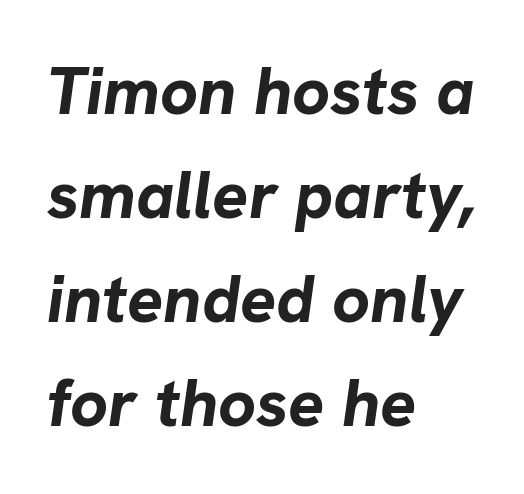
{"italic": "yes", "lean": "right", "slant_degrees": 8, "bold": "yes", "weight": "bold", "width": "normal", "stroke_contrast": "low", "x_height": "medium", "monospaced": "no", "underline": "no", "align": "left", "line_spacing": "normal", "line_spacing_ratio": 1.55, "letter_spacing": "normal", "letter_spacing_em": 0.0, "glyph_px": 67}
